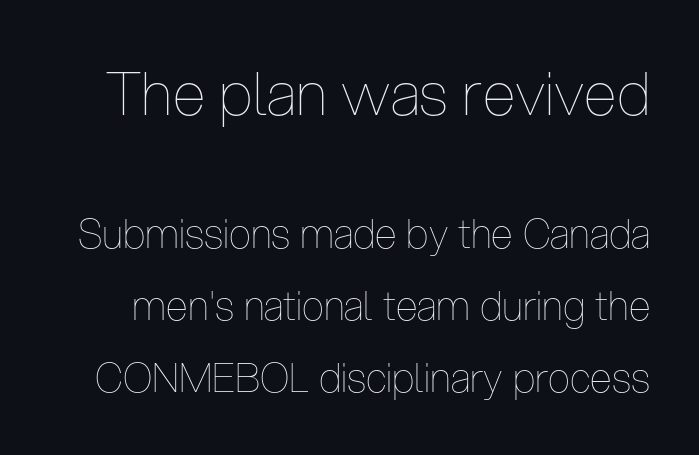
Q: Is the text bold? A: No.
Q: Is the text italic (slanted)? A: No, it is upright.
Q: Is the text underlined? A: No.
Q: Is the spacing between letters normal or unusually wide? A: Normal.
Q: Which block of text is set in a larger size, the first (top) or the second (bottom)? A: The first (top) one.
Q: Width (condensed, normal, or wide)? A: Condensed.
Q: Stroke contrast? A: Low.
Q: x-height? A: Medium.
Q: Monospaced? A: No.
